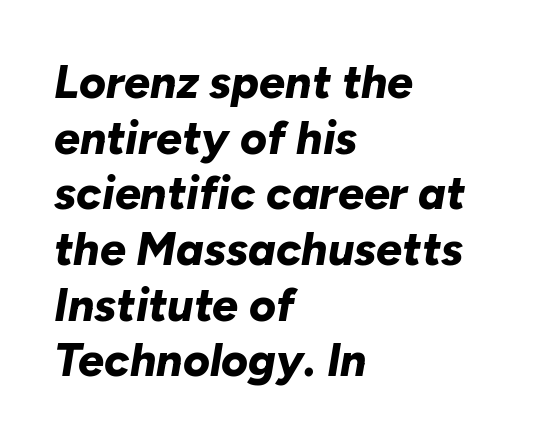
Q: Is the text bold? A: Yes.
Q: Is the text italic (slanted)? A: Yes, it leans right by about 10 degrees.
Q: Is the text underlined? A: No.
Q: How is the paragraph aligned? A: Left-aligned.
Q: Is the spacing between letters normal or unusually wide? A: Normal.
Q: Width (condensed, normal, or wide)? A: Normal.
Q: Stroke contrast? A: Low.
Q: x-height? A: Medium.
Q: Monospaced? A: No.
